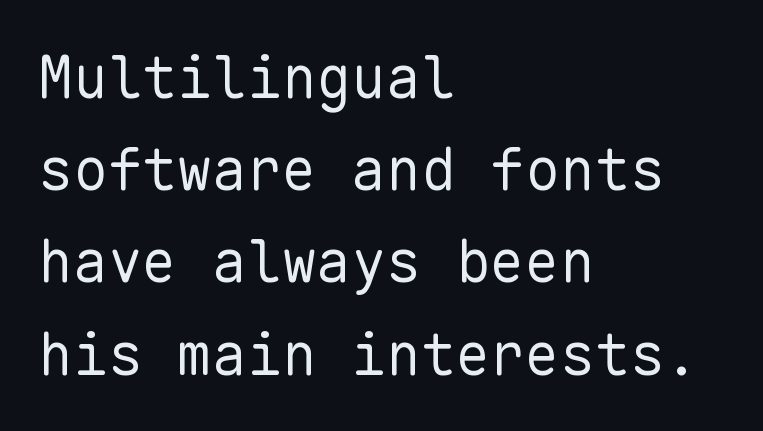
The designer left line spacing at the default. Line beginnings align vertically; line endings do not. The font's upright variant was chosen for this text. A typesetter would call this monospace, since all characters share one set width. The weight tops out at a normal text grade.
